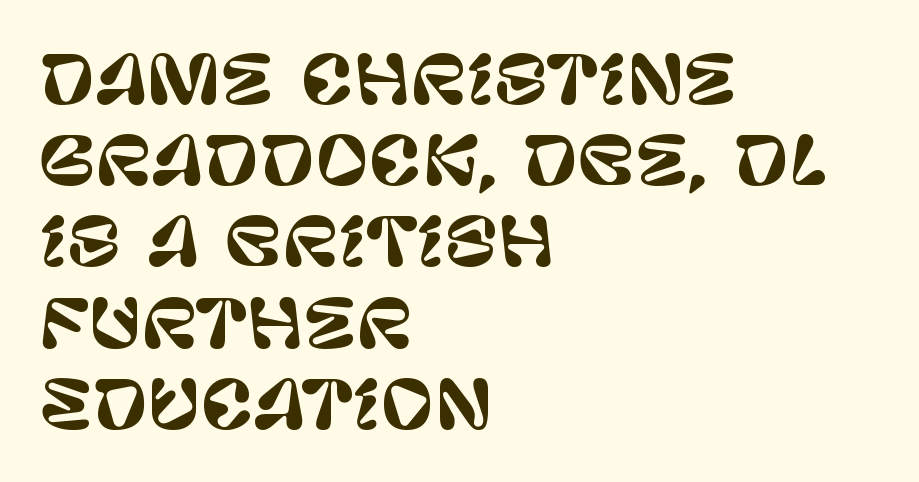
Q: Is the text italic (slanted)? A: Yes.
Q: Is the typeface a serif or a sans-serif typeface? A: Sans-serif.
Q: Is the text underlined? A: No.
Q: How is the paragraph aligned? A: Left-aligned.
Q: Is the spacing between letters normal or unusually wide? A: Normal.
Q: Is the spacing between lines tight, normal or loose? A: Normal.
Q: Width (condensed, normal, or wide)? A: Normal.
Q: Stroke contrast? A: Low.
Q: x-height? A: Large.
Q: Monospaced? A: No.
